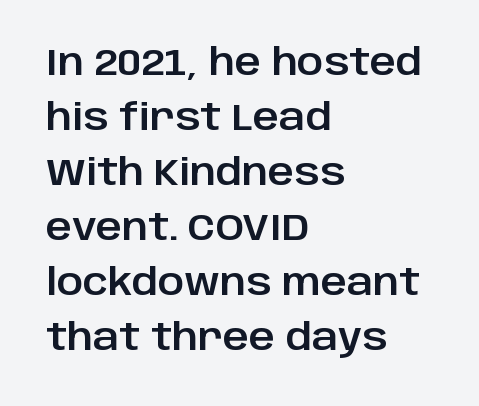
The image shows 36 px sans-serif type, upright; set left-aligned, normal line spacing (1.53x), normal letter spacing, not underlined; low stroke contrast and a large x-height.
